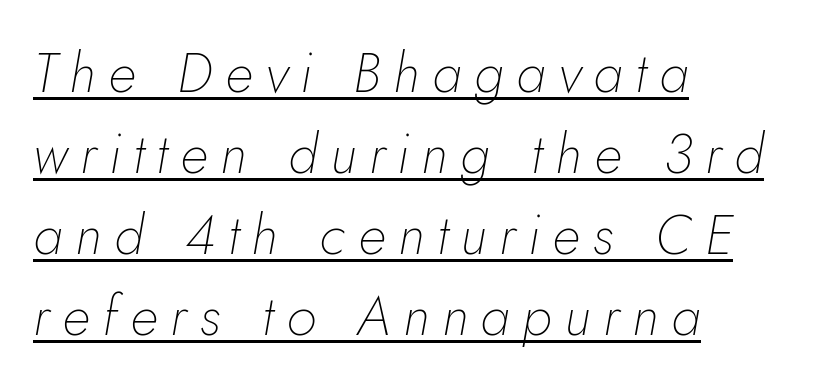
Q: Is the text bold? A: No.
Q: Is the text italic (slanted)? A: Yes, it leans right by about 5 degrees.
Q: Is the text underlined? A: Yes.
Q: How is the paragraph aligned? A: Left-aligned.
Q: Is the spacing between letters normal or unusually wide? A: Unusually wide.
Q: Is the spacing between lines tight, normal or loose? A: Normal.
Q: Width (condensed, normal, or wide)? A: Normal.
Q: Stroke contrast? A: Low.
Q: x-height? A: Small.
Q: Monospaced? A: No.
